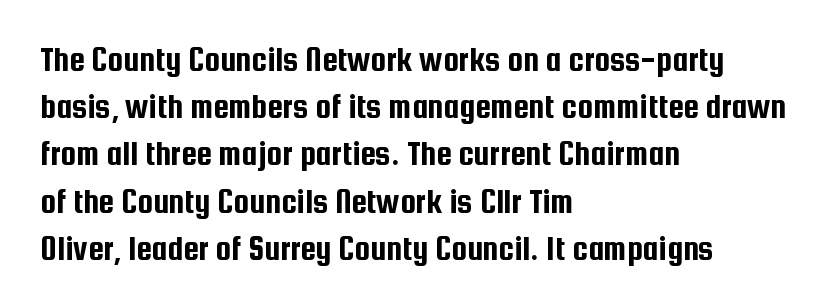
The image shows 35 px condensed sans-serif type, upright; set left-aligned, normal line spacing (1.35x), normal letter spacing, not underlined; low stroke contrast and a medium x-height.
